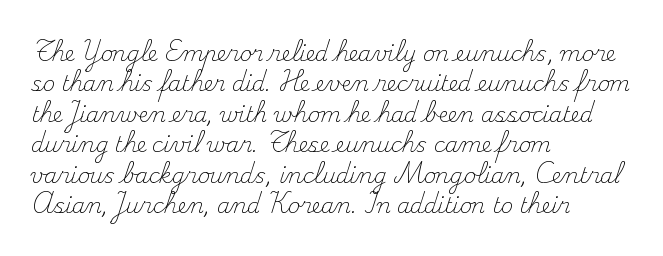
Letter spacing: default. Ink coverage per letter is moderate at most. The rag falls on the right side of this text block. Descenders are the only things crossing below the line. This block has exactly the height ordinary leading produces.
